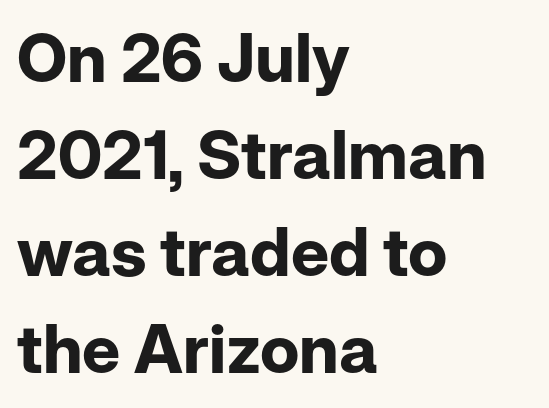
Q: Is the text bold? A: Yes.
Q: Is the text italic (slanted)? A: No, it is upright.
Q: Is the typeface a serif or a sans-serif typeface? A: Sans-serif.
Q: Is the text underlined? A: No.
Q: How is the paragraph aligned? A: Left-aligned.
Q: Is the spacing between letters normal or unusually wide? A: Normal.
Q: Is the spacing between lines tight, normal or loose? A: Normal.
Q: Width (condensed, normal, or wide)? A: Normal.
Q: Stroke contrast? A: Low.
Q: x-height? A: Medium.
Q: Monospaced? A: No.
